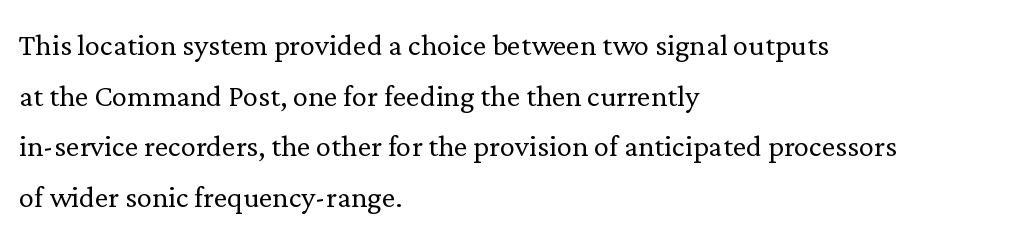
Layout note: lines flush left. Is this a fixed-width face? No — the glyphs have proportional, varying widths. Descenders hang freely into open space. Characters remain perfectly vertical along every line. The cut favours lightness, reaching ordinary text weight at its darkest. Stroke terminals: seriffed.
